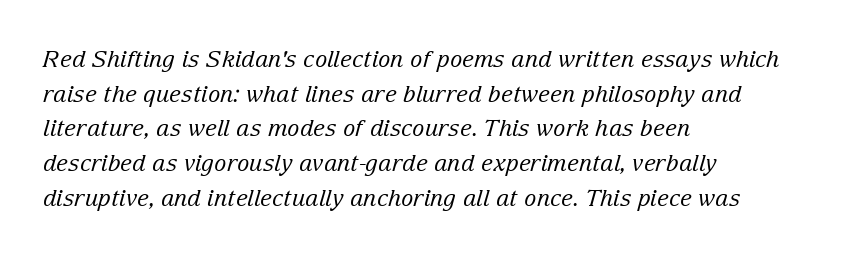
The image shows 23 px text type, italic (leaning right); set left-aligned, normal line spacing (1.51x), normal letter spacing, not underlined.
